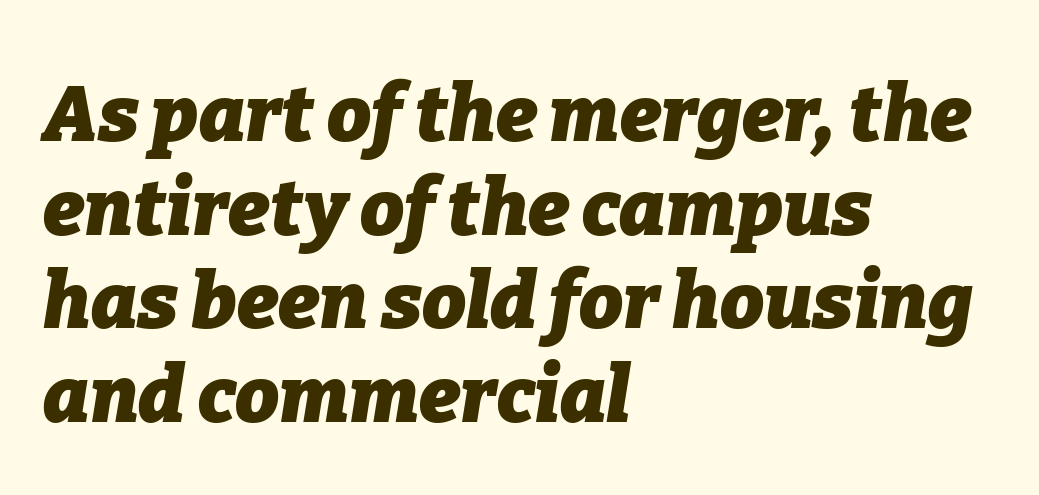
Q: Is the text bold? A: Yes.
Q: Is the text italic (slanted)? A: Yes, it leans right by about 9 degrees.
Q: Is the text underlined? A: No.
Q: How is the paragraph aligned? A: Left-aligned.
Q: Is the spacing between letters normal or unusually wide? A: Normal.
Q: Width (condensed, normal, or wide)? A: Normal.
Q: Stroke contrast? A: Low.
Q: x-height? A: Medium.
Q: Monospaced? A: No.
